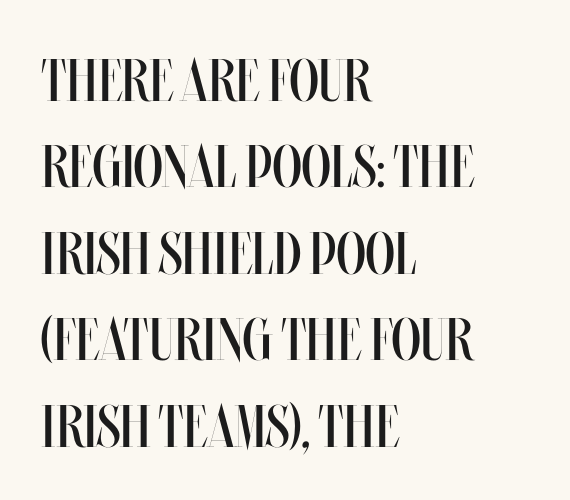
{"italic": "no", "bold": "no", "weight": "regular", "width": "condensed", "stroke_contrast": "medium", "x_height": "large", "monospaced": "no", "underline": "no", "align": "left", "line_spacing": "normal", "line_spacing_ratio": 1.44, "letter_spacing": "normal", "letter_spacing_em": 0.0, "glyph_px": 60}
